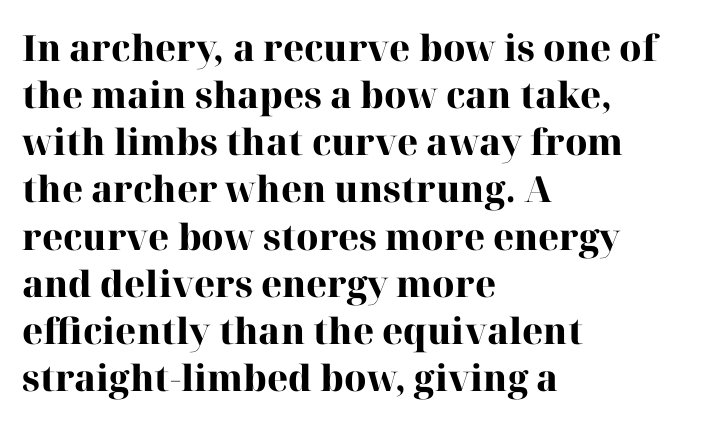
The image shows 36 px heavy serif type, upright; set left-aligned, normal line spacing (1.31x), normal letter spacing, not underlined; high stroke contrast and a medium x-height.
